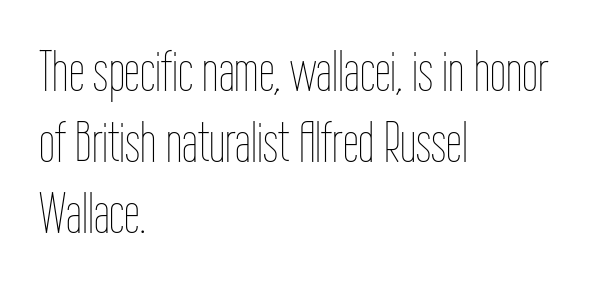
{"italic": "no", "bold": "no", "weight": "thin", "width": "condensed", "stroke_contrast": "low", "x_height": "medium", "monospaced": "no", "underline": "no", "align": "left", "line_spacing": "normal", "line_spacing_ratio": 1.25, "letter_spacing": "normal", "letter_spacing_em": 0.0, "glyph_px": 57}
